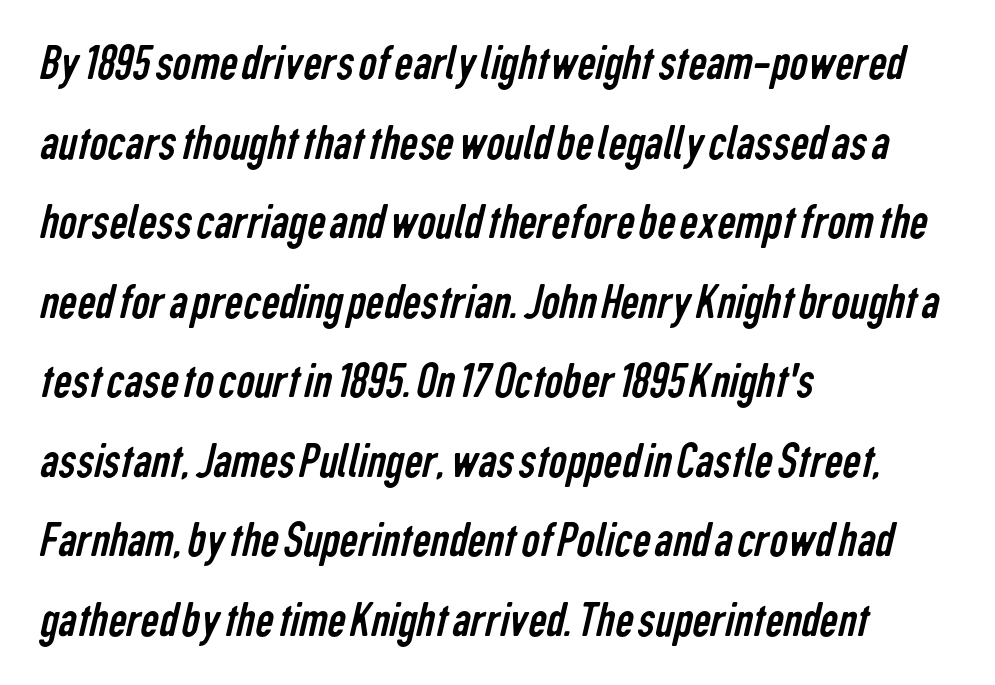
Q: Is the text bold? A: No.
Q: Is the typeface a serif or a sans-serif typeface? A: Sans-serif.
Q: Is the text underlined? A: No.
Q: How is the paragraph aligned? A: Left-aligned.
Q: Is the spacing between letters normal or unusually wide? A: Normal.
Q: Is the spacing between lines tight, normal or loose? A: Normal.
Q: Width (condensed, normal, or wide)? A: Condensed.
Q: Stroke contrast? A: Low.
Q: x-height? A: Medium.
Q: Monospaced? A: No.
